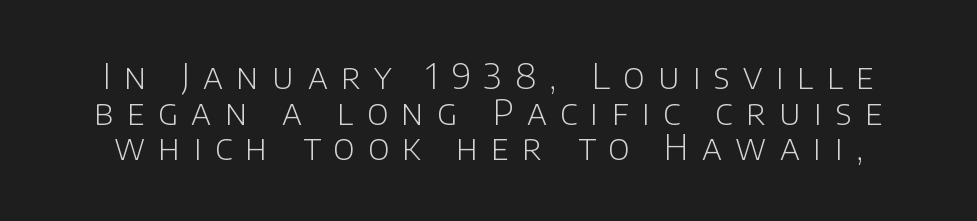
The image shows 35 px light sans-serif type, upright; set tight line spacing (1.02x), unusually wide letter spacing (+0.38 em), not underlined; low stroke contrast and a large x-height.
